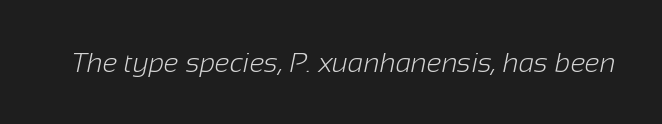
{"serif": "no", "bold": "no", "weight": "light", "width": "normal", "stroke_contrast": "low", "x_height": "medium", "monospaced": "no", "underline": "no", "letter_spacing": "normal", "letter_spacing_em": 0.0, "glyph_px": 28}
